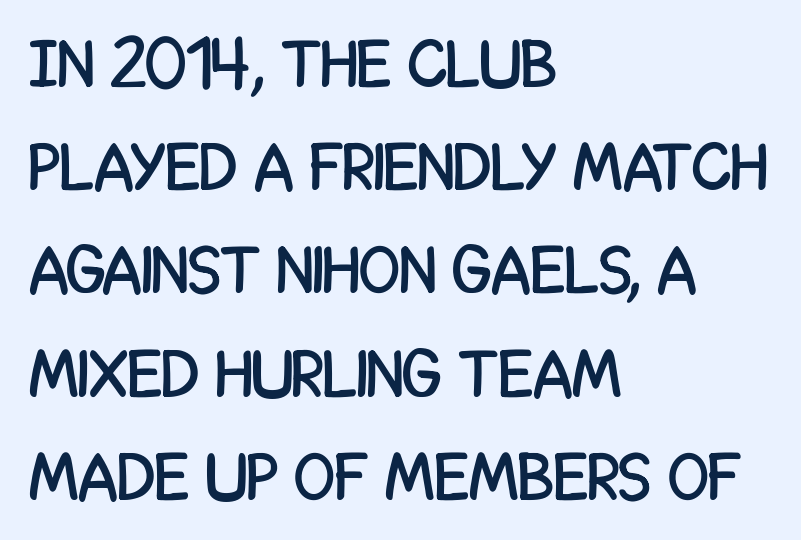
Caption: multi-line text, flush left, ragged right. Beneath every word, the page is bare. Look at the bottom of the vertical strokes: they stop flat, with no serifs. Words appear dense and cohesive because spacing is normal. A typesetter would call this proportional, since set widths differ per character. Quick note: interline space is typical.
